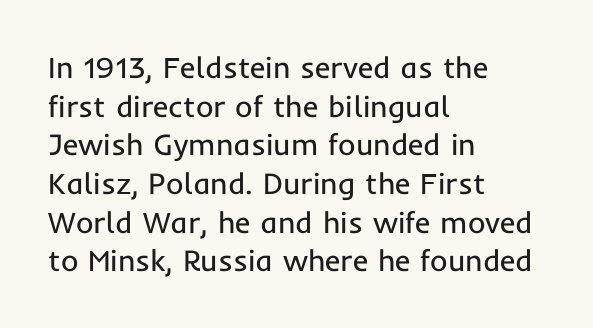
{"serif": "no", "italic": "no", "bold": "no", "weight": "regular", "width": "normal", "stroke_contrast": "low", "x_height": "medium", "monospaced": "no", "underline": "no", "align": "left", "line_spacing": "normal", "line_spacing_ratio": 1.29, "letter_spacing": "normal", "letter_spacing_em": 0.0, "glyph_px": 30}
